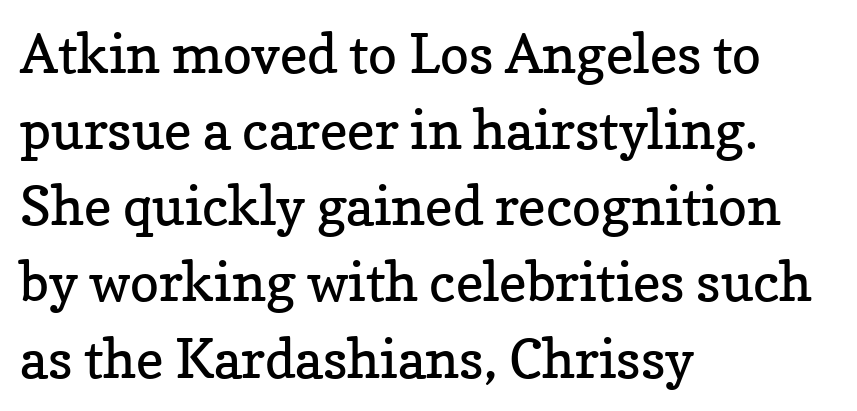
The image shows 54 px regular-weight serif type, upright; set left-aligned, normal line spacing (1.41x), normal letter spacing, not underlined; low stroke contrast and a medium x-height.
